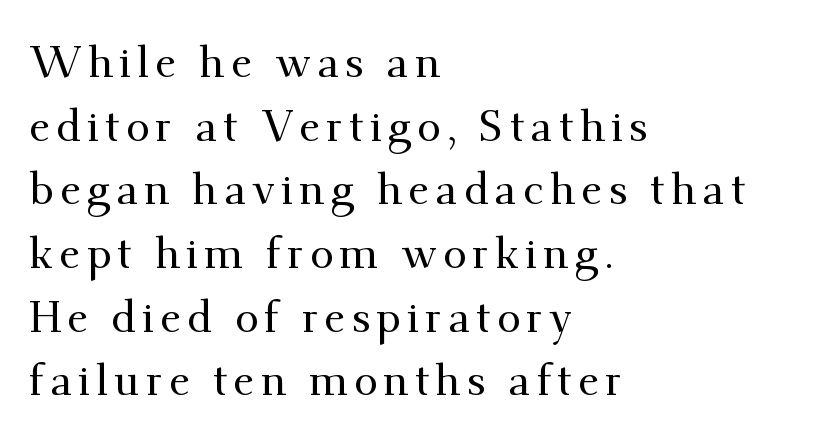
{"serif": "yes", "italic": "no", "width": "normal", "stroke_contrast": "medium", "x_height": "small", "monospaced": "no", "underline": "no", "align": "left", "line_spacing": "normal", "line_spacing_ratio": 1.48, "glyph_px": 43}
